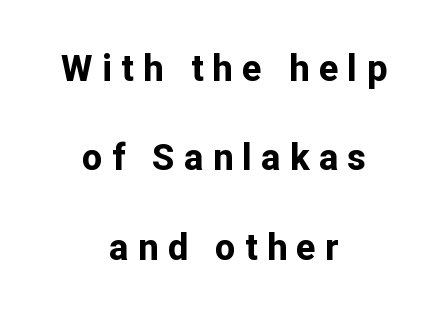
The image shows 36 px bold sans-serif type, upright; set centered, loose line spacing (2.48x), unusually wide letter spacing (+0.26 em), not underlined; low stroke contrast and a medium x-height.
